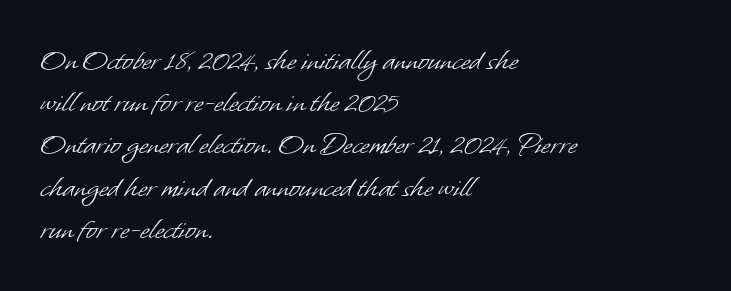
The image shows 32 px light sans-serif type; set left-aligned, normal line spacing (1.32x), normal letter spacing, not underlined; low stroke contrast and a small x-height.
